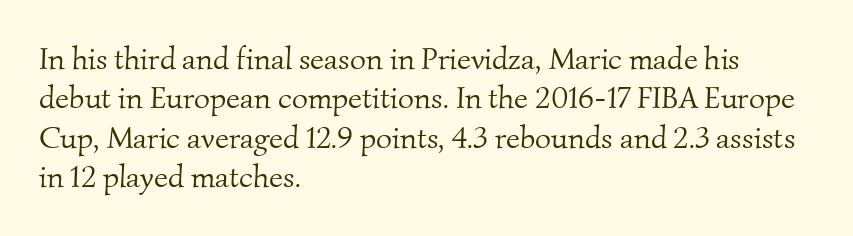
Q: Is the text bold? A: No.
Q: Is the typeface a serif or a sans-serif typeface? A: Serif.
Q: Is the text underlined? A: No.
Q: How is the paragraph aligned? A: Left-aligned.
Q: Is the spacing between letters normal or unusually wide? A: Normal.
Q: Is the spacing between lines tight, normal or loose? A: Normal.
Q: Width (condensed, normal, or wide)? A: Normal.
Q: Stroke contrast? A: Medium.
Q: x-height? A: Small.
Q: Monospaced? A: No.
